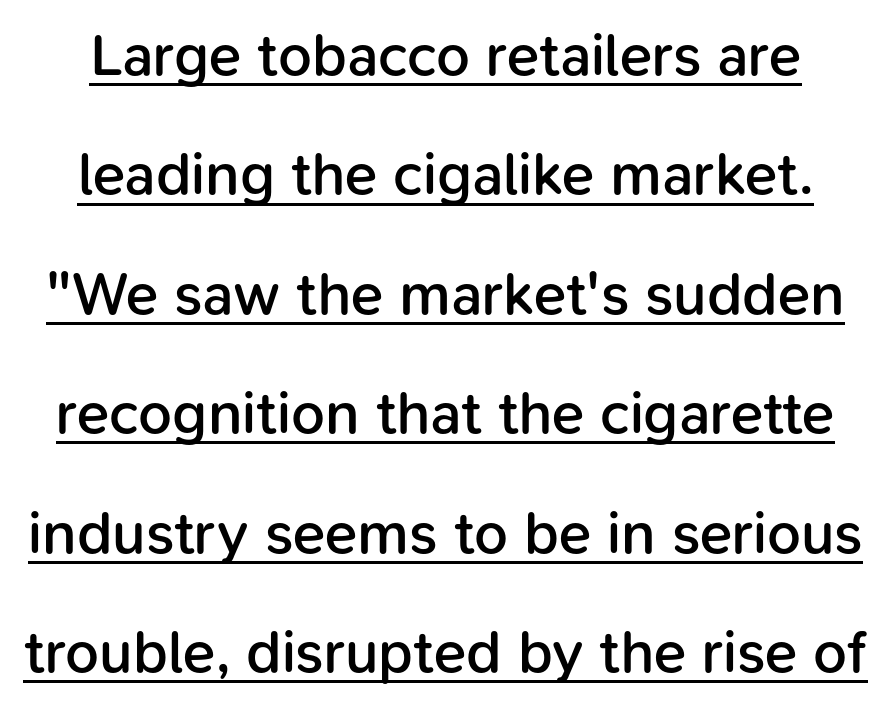
{"serif": "no", "italic": "no", "bold": "semi", "weight": "semibold", "width": "normal", "stroke_contrast": "low", "x_height": "medium", "monospaced": "no", "underline": "yes", "line_spacing": "loose", "line_spacing_ratio": 1.99, "letter_spacing": "normal", "letter_spacing_em": 0.0, "glyph_px": 60}
